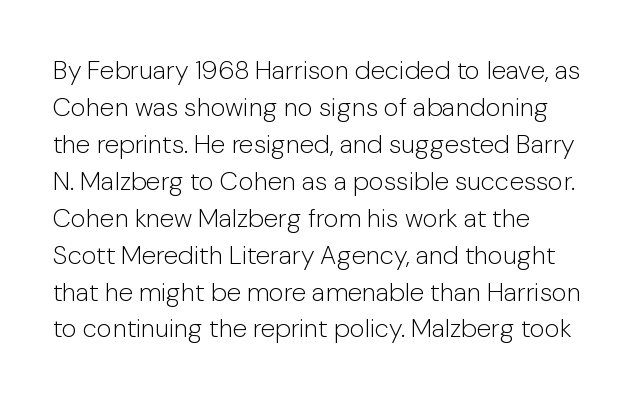
The image shows 26 px text type, upright; set left-aligned, normal line spacing (1.42x), normal letter spacing, not underlined.
